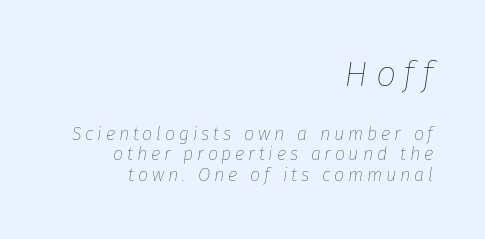
These lines were composed using italics. Spacing verdict: proportional, widths tailored to each character. Underlining? Definitely not there. The emphasis by scale lands on block number one, above.
